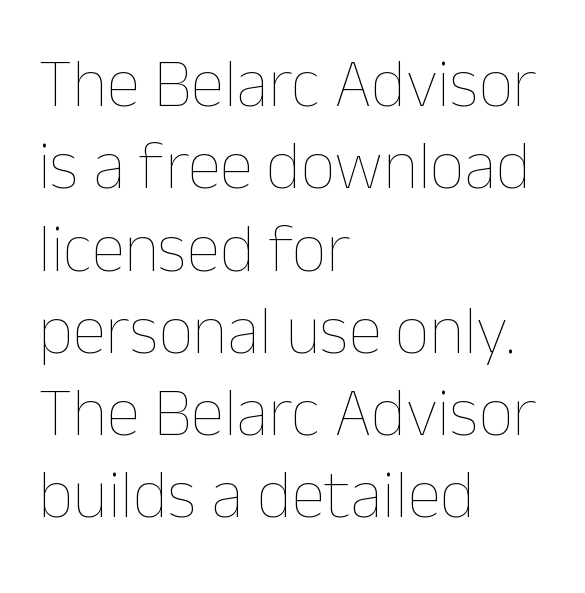
Glyph-to-glyph distance matches everyday printed text. No letter is thick-stroked: the sample isn't bold. Type without underlining. This is the regular roman posture of the typeface.
